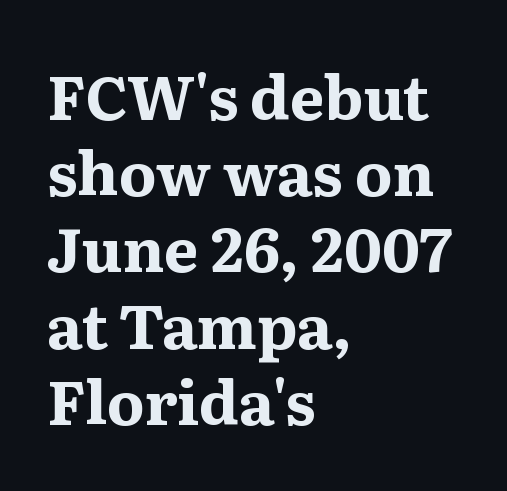
Q: Is the text bold? A: Yes.
Q: Is the text italic (slanted)? A: No, it is upright.
Q: Is the typeface a serif or a sans-serif typeface? A: Serif.
Q: Is the text underlined? A: No.
Q: How is the paragraph aligned? A: Left-aligned.
Q: Is the spacing between letters normal or unusually wide? A: Normal.
Q: Is the spacing between lines tight, normal or loose? A: Normal.
Q: Width (condensed, normal, or wide)? A: Normal.
Q: Stroke contrast? A: Medium.
Q: x-height? A: Medium.
Q: Monospaced? A: No.
